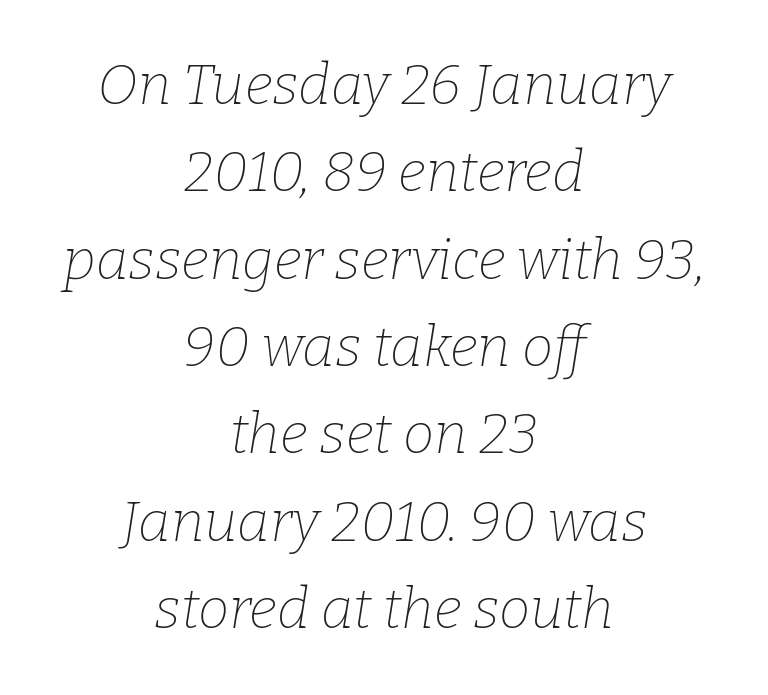
These lines are composed in type with serifs. Anything drawn beneath the words? Only blank space. Spacing verdict: proportional, widths tailored to each character. How would I describe the line gaps? Plain and ordinary. The font's italic variant was chosen for this text. Line starts and ends both wander, symmetrically.
